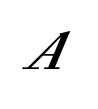
The image shows 56 px text type, italic (leaning right); set unusually wide letter spacing (+0.42 em), not underlined; medium stroke contrast and a medium x-height.
